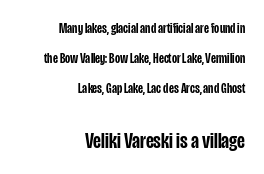
{"italic": "no", "bold": "semi", "underline": "no", "align": "right", "line_spacing": "loose", "line_spacing_ratio": 2.16, "letter_spacing": "normal", "letter_spacing_em": 0.0, "larger_block": "second", "size_ratio": 1.57, "glyph_px": 22}
